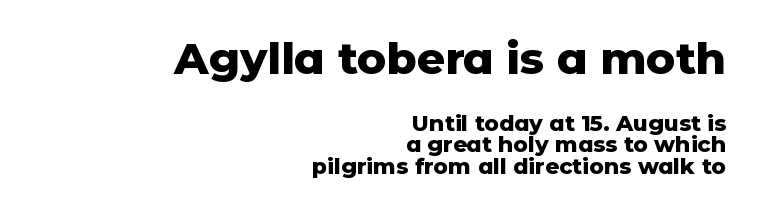
Q: Is the text bold? A: Yes.
Q: Is the text italic (slanted)? A: No, it is upright.
Q: Is the typeface a serif or a sans-serif typeface? A: Sans-serif.
Q: Is the text underlined? A: No.
Q: How is the paragraph aligned? A: Right-aligned.
Q: Is the spacing between letters normal or unusually wide? A: Normal.
Q: Is the spacing between lines tight, normal or loose? A: Tight.
Q: Which block of text is set in a larger size, the first (top) or the second (bottom)? A: The first (top) one.
Q: Width (condensed, normal, or wide)? A: Normal.
Q: Stroke contrast? A: Low.
Q: x-height? A: Medium.
Q: Monospaced? A: No.
